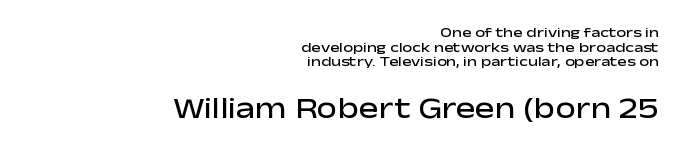
The image shows 29 px semibold, wide sans-serif type, upright; set right-aligned, tight line spacing (1.04x), normal letter spacing, not underlined; the second (bottom) block is 2.07x larger; low stroke contrast and a medium x-height.
